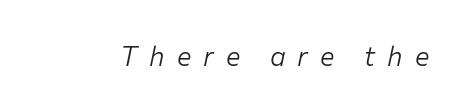
{"italic": "yes", "lean": "right", "slant_degrees": 12, "bold": "no", "underline": "no", "letter_spacing": "wide", "letter_spacing_em": 0.45, "glyph_px": 27}
